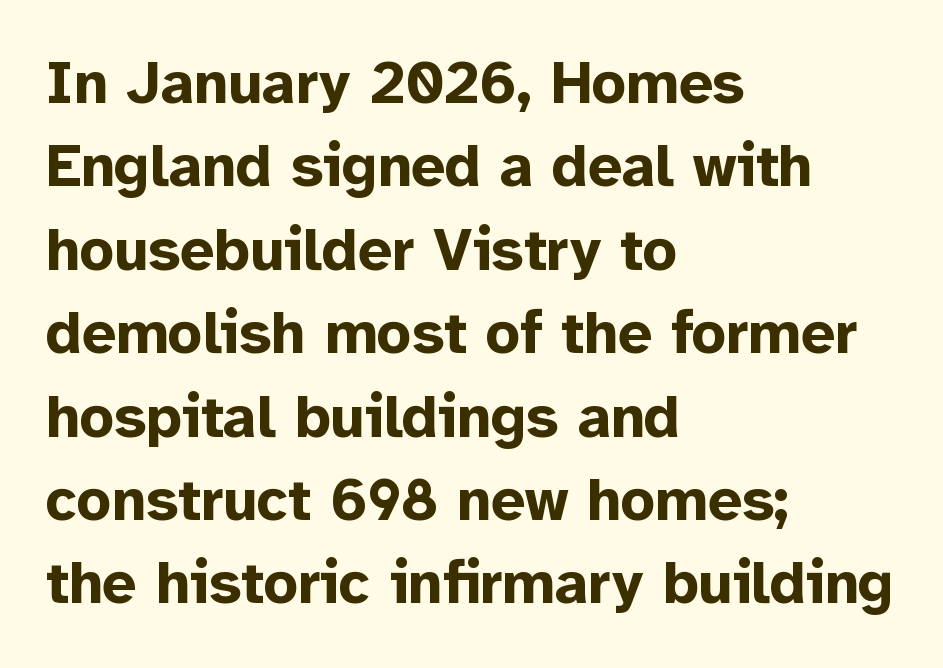
{"serif": "no", "italic": "no", "bold": "yes", "weight": "bold", "width": "normal", "stroke_contrast": "low", "x_height": "medium", "monospaced": "no", "underline": "no", "align": "left", "line_spacing": "normal", "line_spacing_ratio": 1.39, "letter_spacing": "normal", "letter_spacing_em": 0.0, "glyph_px": 60}
